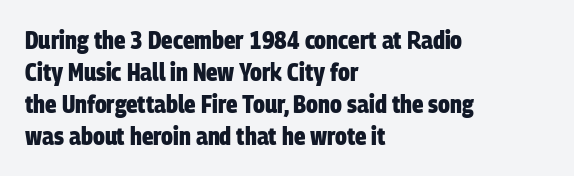
Q: Is the text bold? A: Yes.
Q: Is the text underlined? A: No.
Q: How is the paragraph aligned? A: Left-aligned.
Q: Is the spacing between letters normal or unusually wide? A: Normal.
Q: Is the spacing between lines tight, normal or loose? A: Normal.
